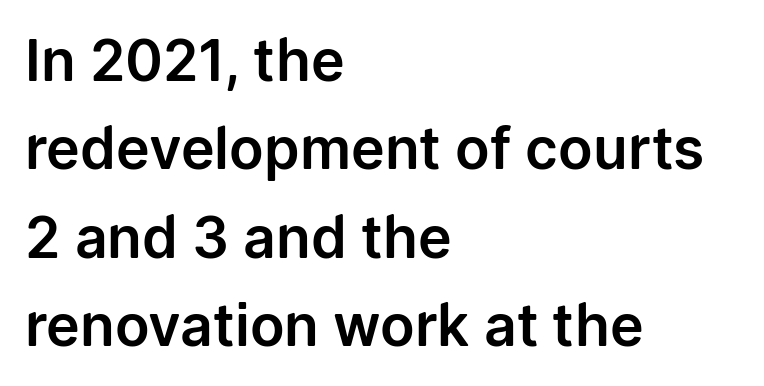
{"serif": "no", "italic": "no", "width": "normal", "stroke_contrast": "low", "x_height": "medium", "monospaced": "no", "underline": "no", "align": "left", "line_spacing": "normal", "line_spacing_ratio": 1.55, "letter_spacing": "normal", "letter_spacing_em": 0.0, "glyph_px": 57}
